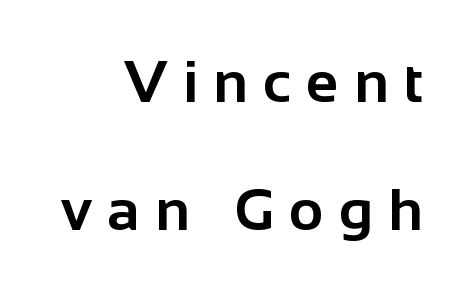
Do the characters align in a grid? No, the font is proportional. Does the type have serifs? No, each stem ends abruptly. Horizontal bands of white between lines are thick stripes. The lettering holds an erect, upright posture throughout.
